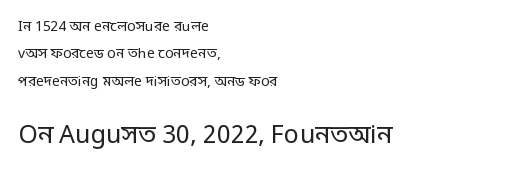
Q: Is the text bold? A: No.
Q: Is the text italic (slanted)? A: No, it is upright.
Q: Is the text underlined? A: No.
Q: How is the paragraph aligned? A: Left-aligned.
Q: Is the spacing between letters normal or unusually wide? A: Normal.
Q: Is the spacing between lines tight, normal or loose? A: Loose.
Q: Which block of text is set in a larger size, the first (top) or the second (bottom)? A: The second (bottom) one.
